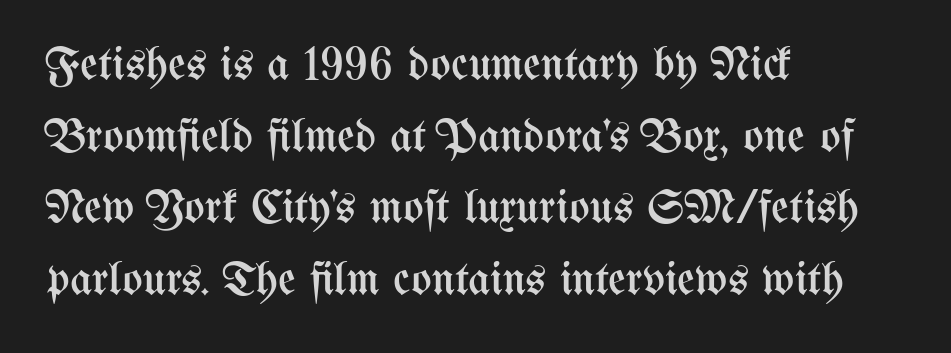
{"italic": "no", "bold": "no", "weight": "regular", "width": "condensed", "stroke_contrast": "medium", "x_height": "medium", "monospaced": "no", "underline": "no", "align": "left", "line_spacing": "normal", "line_spacing_ratio": 1.49, "letter_spacing": "normal", "letter_spacing_em": 0.0, "glyph_px": 48}
